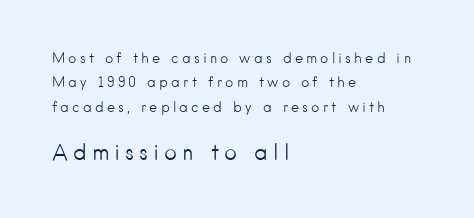
The image shows 22 px text type, upright; set left-aligned, line spacing 1.75x, unusually wide letter spacing (+0.22 em), not underlined; the second (bottom) block is 1.57x larger.
